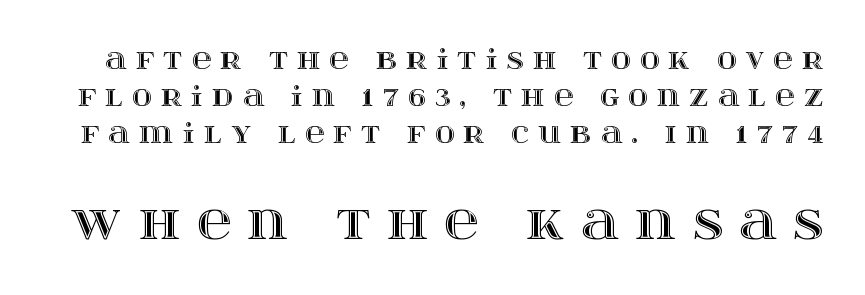
In terms of letterspacing, this is a distinctly airy, spread setting. Unlike italic type, these characters show no tilt at all. Line spacing here is normal. The letters advance in unequal steps, a hallmark of proportional type.
